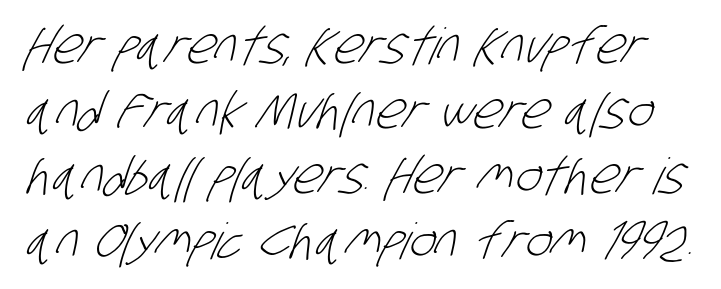
A typesetter would call this leading conventional body-copy spacing. This sample uses plain, unmodified letter spacing. Nope, no serifs anywhere on these letters. Descenders hang freely into open space. Letters have the restrained weight of plain body copy at most. A typesetter would call this proportional, since set widths differ per character.
